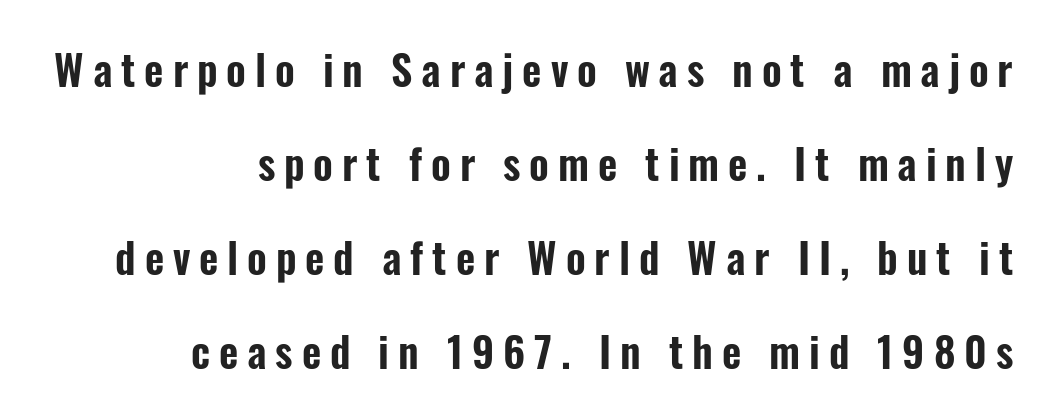
The image shows 42 px condensed sans-serif type, upright; set right-aligned, loose line spacing (2.24x), unusually wide letter spacing (+0.21 em), not underlined; low stroke contrast and a medium x-height.
